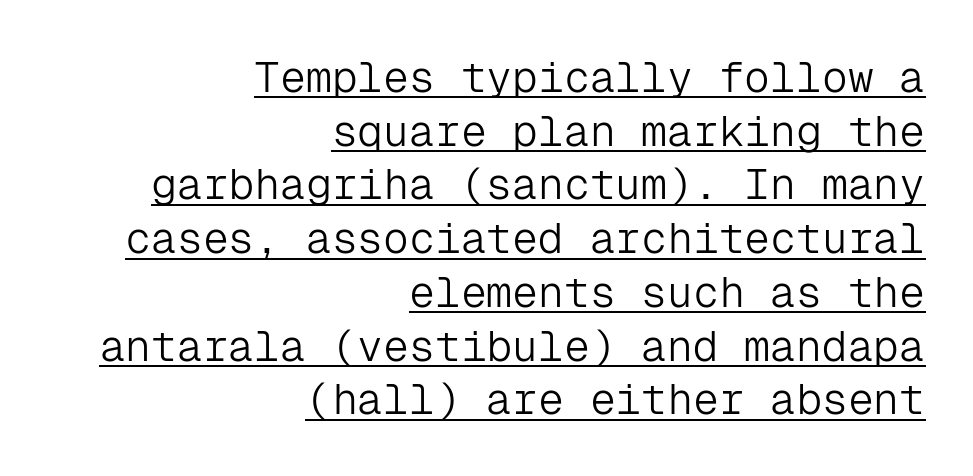
The axis of the letterforms is exactly vertical. Regarding leading, the lines here are spaced in the standard way. Short note: letters normally spaced. Looks like terminal output: every glyph gets an equal slot. The font family rendered here belongs to the sans-serif group.
